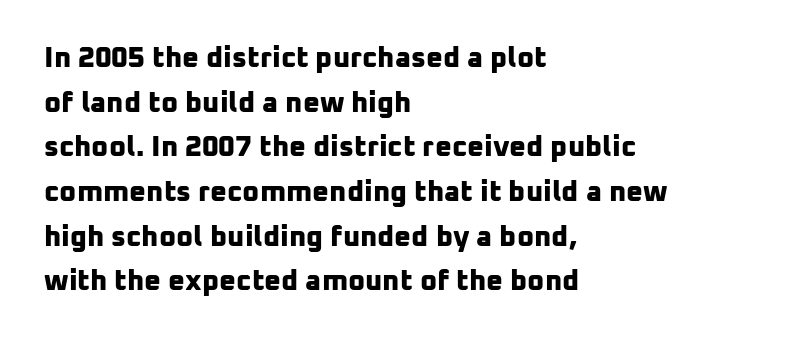
Characters follow at the spacing the type designer built in. How heavy is the stroke? Heavy — this is a bold. The rag falls on the right side of this text block. Nope, no serifs anywhere on these letters. Underline: absent. The space between consecutive lines is moderate.
